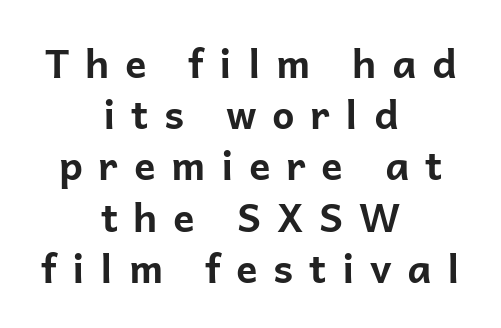
The passage shown is emphatically bold. Do the characters align in a grid? No, the font is proportional. Does the leading feel generous? No, just average. Check under the words: just untouched page. Tracking here is generous; glyphs stand well apart from one another.
